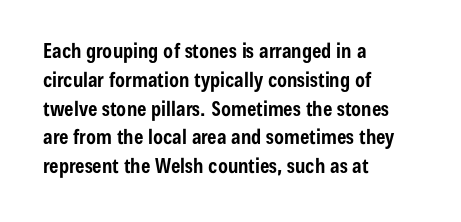
Line starts are locked; line ends wander. Bold? Absolutely — the strokes are thick and heavy. Nobody touched the tracking dial on this one. Bare-footed words on every line. These lines sit exactly where default settings would place them.
